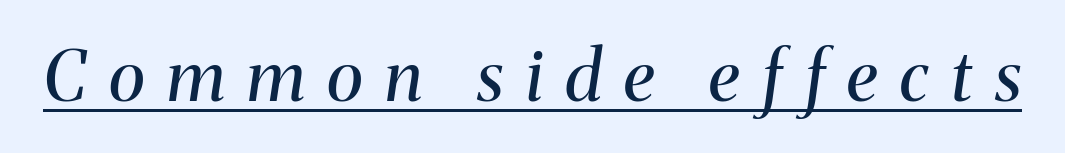
The image shows 70 px regular-weight serif type, italic (leaning right); set unusually wide letter spacing (+0.32 em), underlined; medium stroke contrast and a medium x-height.
